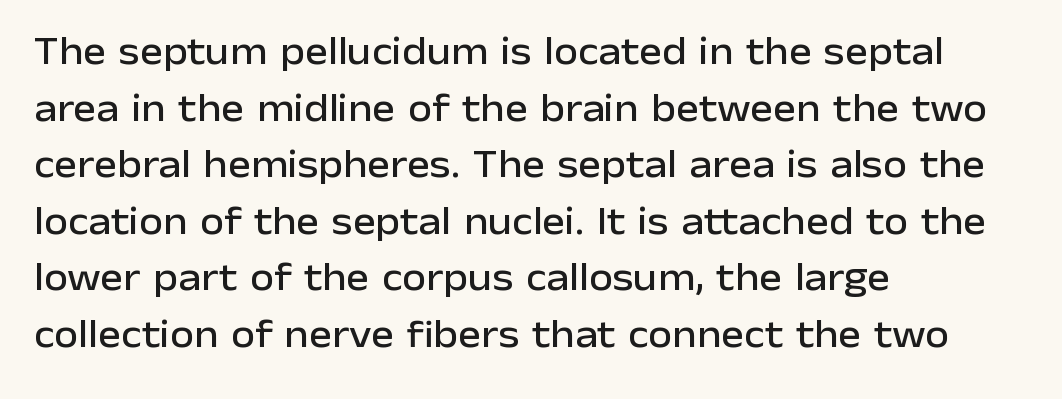
Q: Is the text italic (slanted)? A: No, it is upright.
Q: Is the typeface a serif or a sans-serif typeface? A: Sans-serif.
Q: Is the text underlined? A: No.
Q: How is the paragraph aligned? A: Left-aligned.
Q: Is the spacing between letters normal or unusually wide? A: Normal.
Q: Is the spacing between lines tight, normal or loose? A: Normal.
Q: Width (condensed, normal, or wide)? A: Normal.
Q: Stroke contrast? A: Low.
Q: x-height? A: Medium.
Q: Monospaced? A: No.
